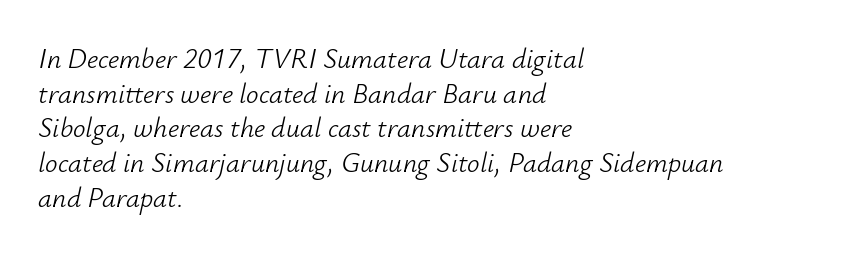
Every character sits at an angle, as italics do. Note the varied advance widths — an 'i' is clearly narrower than an 'm'. Weight class: somewhere from thin through regular. The foot of each line stays bare and open. A typesetter would call this zero additional tracking. Where is the straight margin? On the left.
